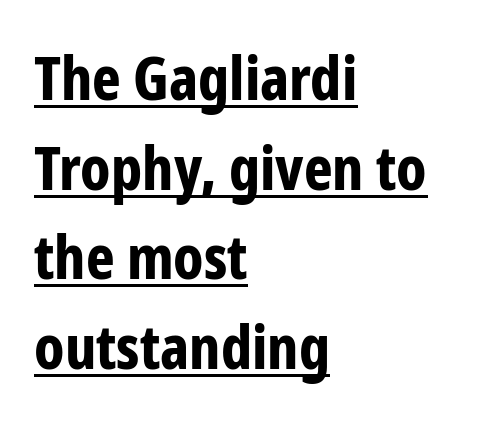
Q: Is the text bold? A: Yes.
Q: Is the text italic (slanted)? A: No, it is upright.
Q: Is the typeface a serif or a sans-serif typeface? A: Sans-serif.
Q: Is the text underlined? A: Yes.
Q: How is the paragraph aligned? A: Left-aligned.
Q: Is the spacing between letters normal or unusually wide? A: Normal.
Q: Is the spacing between lines tight, normal or loose? A: Normal.
Q: Width (condensed, normal, or wide)? A: Condensed.
Q: Stroke contrast? A: Low.
Q: x-height? A: Medium.
Q: Monospaced? A: No.
